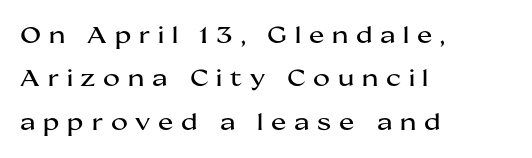
{"italic": "no", "underline": "no", "align": "left", "line_spacing_ratio": 1.89, "letter_spacing": "wide", "letter_spacing_em": 0.34, "glyph_px": 23}
